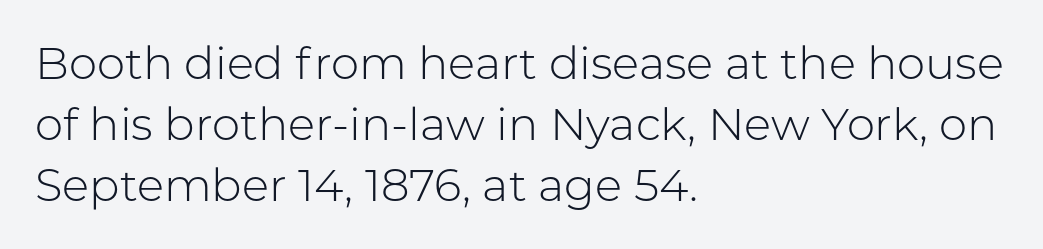
Q: Is the text bold? A: No.
Q: Is the text italic (slanted)? A: No, it is upright.
Q: Is the typeface a serif or a sans-serif typeface? A: Sans-serif.
Q: Is the text underlined? A: No.
Q: How is the paragraph aligned? A: Left-aligned.
Q: Is the spacing between letters normal or unusually wide? A: Normal.
Q: Is the spacing between lines tight, normal or loose? A: Normal.
Q: Width (condensed, normal, or wide)? A: Normal.
Q: Stroke contrast? A: Low.
Q: x-height? A: Medium.
Q: Monospaced? A: No.
